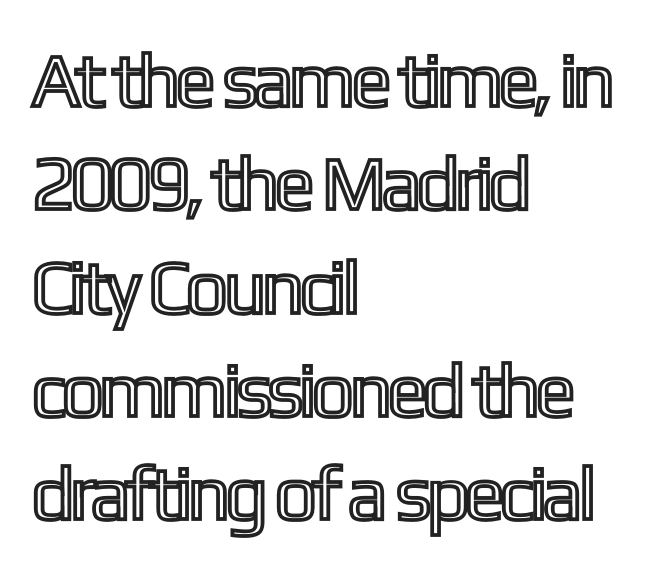
The foot of each line stays bare and open. No italicization has been applied; the sample stays upright. The letters advance in unequal steps, a hallmark of proportional type. The vertical gap from one line to the next is medium. Students, note that the glyphs here touch the page at normal intervals.
